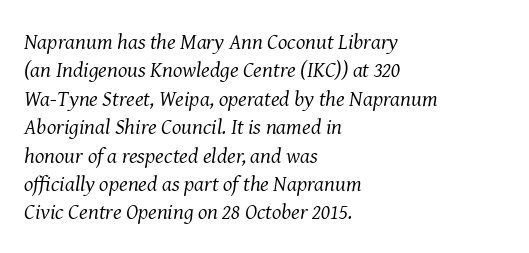
The paragraph has a hard left edge and a soft right edge. Beneath every word, the page is bare. The line texture is even and compact thanks to regular tracking. Interline gaps are of average width in this sample. Quick note: italic. Counters stay open thanks to moderate or lighter strokes.
